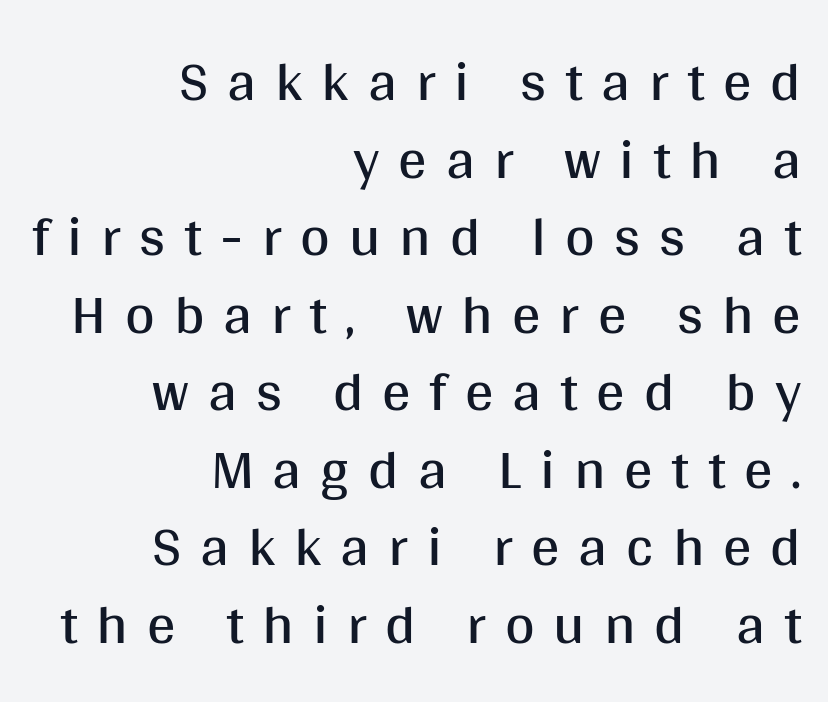
Q: Is the text bold? A: No.
Q: Is the text italic (slanted)? A: No, it is upright.
Q: Is the typeface a serif or a sans-serif typeface? A: Sans-serif.
Q: Is the text underlined? A: No.
Q: How is the paragraph aligned? A: Right-aligned.
Q: Is the spacing between letters normal or unusually wide? A: Unusually wide.
Q: Is the spacing between lines tight, normal or loose? A: Normal.
Q: Width (condensed, normal, or wide)? A: Normal.
Q: Stroke contrast? A: Medium.
Q: x-height? A: Large.
Q: Monospaced? A: No.
